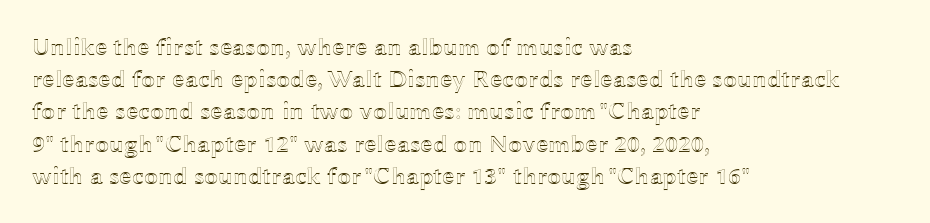
Q: Is the text italic (slanted)? A: No, it is upright.
Q: Is the text underlined? A: No.
Q: How is the paragraph aligned? A: Left-aligned.
Q: Is the spacing between letters normal or unusually wide? A: Normal.
Q: Is the spacing between lines tight, normal or loose? A: Normal.
